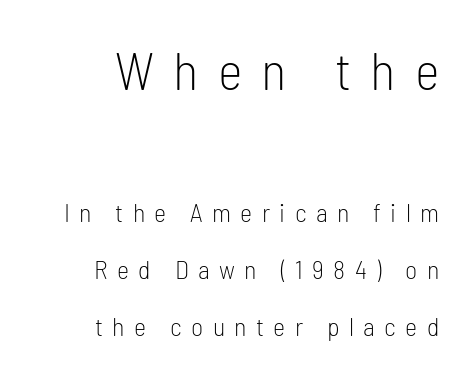
Typesetter's note — upper block bumped up in size, lower block left smaller. The letters advance in unequal steps, a hallmark of proportional type. These glyphs show unthickened strokes, regular width or finer. Vertically, the passage feels expansive, rows floating well apart. The type is letterspaced generously, with wide tracking.
